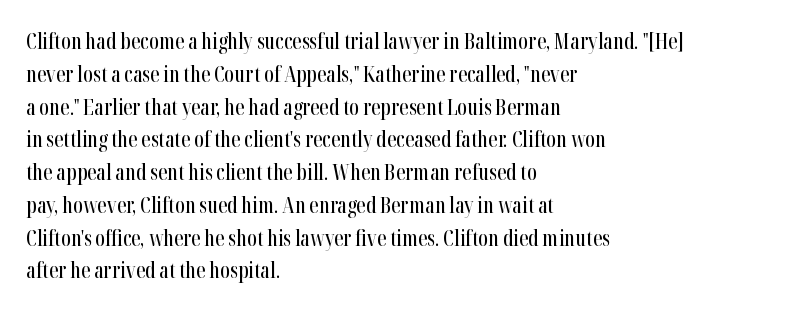
Q: Is the text italic (slanted)? A: No, it is upright.
Q: Is the text underlined? A: No.
Q: How is the paragraph aligned? A: Left-aligned.
Q: Is the spacing between letters normal or unusually wide? A: Normal.
Q: Is the spacing between lines tight, normal or loose? A: Normal.
